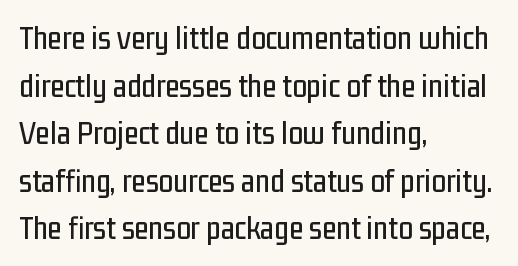
This rendering employs a face without finishing strokes, i.e., a sans-serif. Compared with typical paragraphs, the rows here are spaced about the same. A classic flush-left, rag-right setting is used for this passage. Varying glyph widths throughout — classic text-font behaviour. Tracking here is standard; glyphs follow each other at the usual distance.
